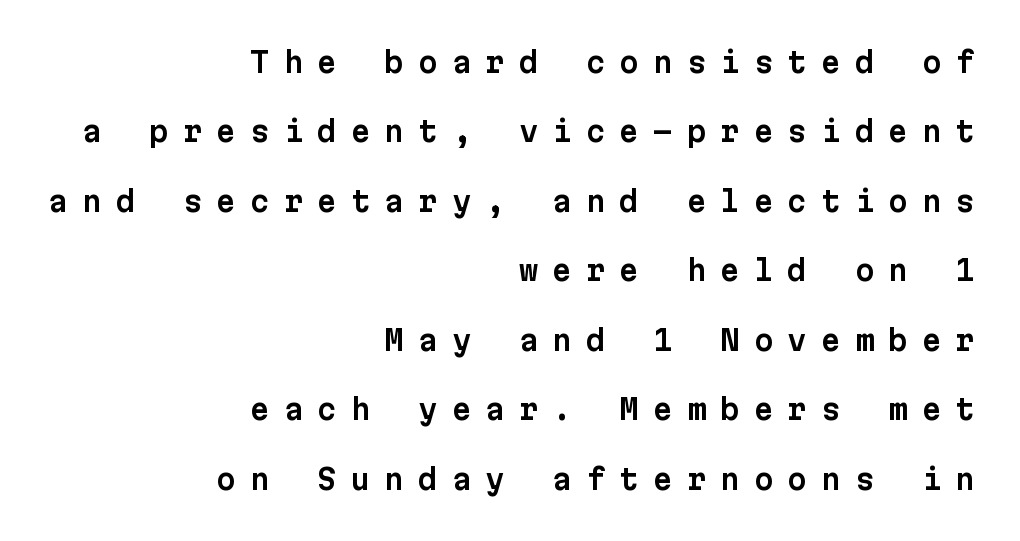
The image shows 28 px sans-serif type, upright, monospaced; set right-aligned, loose line spacing (2.48x), unusually wide letter spacing (+0.5 em), not underlined; low stroke contrast and a medium x-height.
